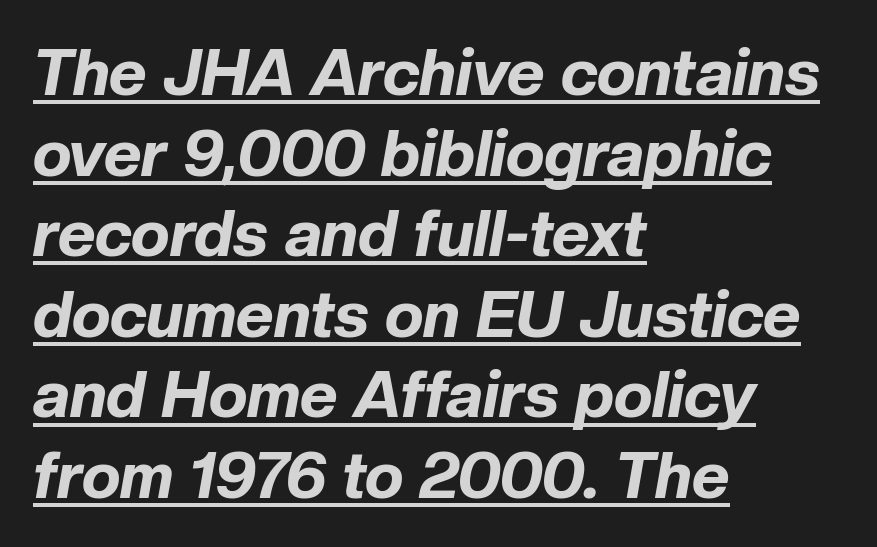
Q: Is the text bold? A: Yes.
Q: Is the text italic (slanted)? A: Yes, it leans right by about 10 degrees.
Q: Is the text underlined? A: Yes.
Q: How is the paragraph aligned? A: Left-aligned.
Q: Is the spacing between letters normal or unusually wide? A: Normal.
Q: Width (condensed, normal, or wide)? A: Normal.
Q: Stroke contrast? A: Low.
Q: x-height? A: Medium.
Q: Monospaced? A: No.
